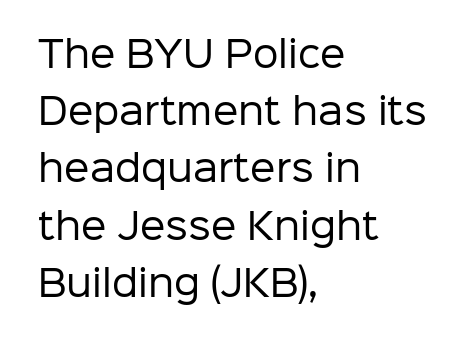
{"serif": "no", "italic": "no", "bold": "no", "weight": "regular", "width": "normal", "stroke_contrast": "low", "x_height": "medium", "monospaced": "no", "underline": "no", "align": "left", "line_spacing": "normal", "line_spacing_ratio": 1.59, "letter_spacing": "normal", "letter_spacing_em": 0.0, "glyph_px": 36}
